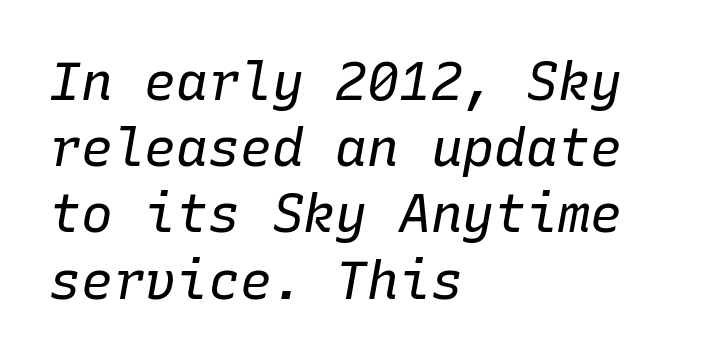
The tracking reads as untouched default to a designer's eye. This rendering features lettering with no underline. Each letter, wide or thin by design, is forced into the same width here. Alignment: flush left. Regarding leading, the lines here are spaced in the standard way. The strokes are not fattened; the text isn't bold.
